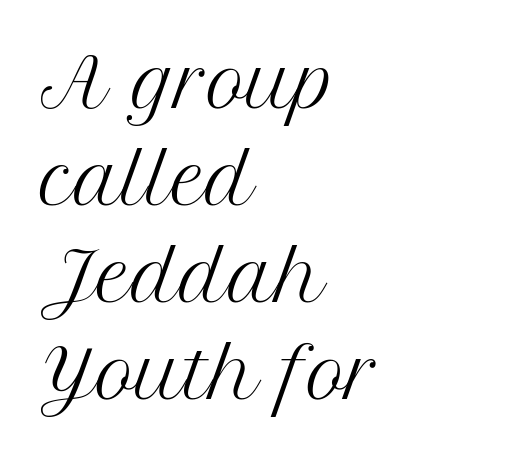
{"bold": "no", "weight": "regular", "width": "normal", "stroke_contrast": "medium", "x_height": "medium", "monospaced": "no", "underline": "no", "align": "left", "line_spacing": "normal", "line_spacing_ratio": 1.45, "letter_spacing": "normal", "letter_spacing_em": 0.0, "glyph_px": 67}
